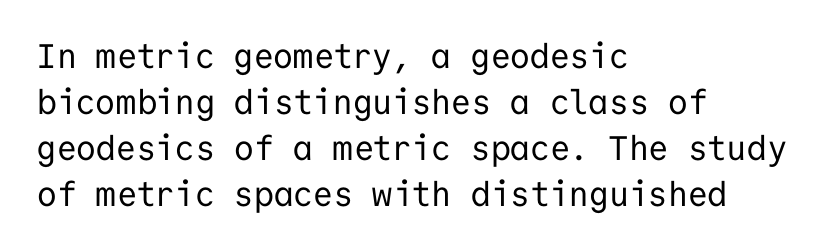
Q: Is the text bold? A: No.
Q: Is the text italic (slanted)? A: No, it is upright.
Q: Is the typeface a serif or a sans-serif typeface? A: Sans-serif.
Q: Is the text underlined? A: No.
Q: How is the paragraph aligned? A: Left-aligned.
Q: Is the spacing between letters normal or unusually wide? A: Normal.
Q: Is the spacing between lines tight, normal or loose? A: Normal.
Q: Width (condensed, normal, or wide)? A: Normal.
Q: Stroke contrast? A: Low.
Q: x-height? A: Medium.
Q: Monospaced? A: Yes.
